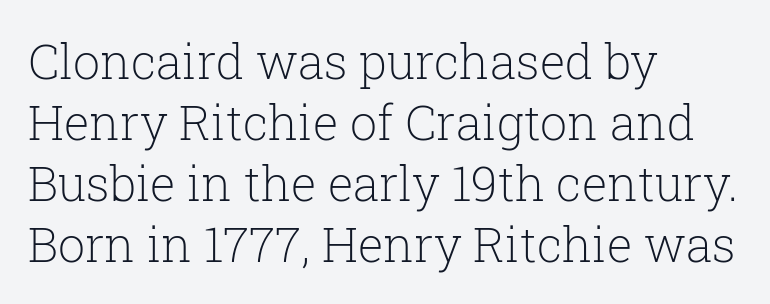
The image shows 48 px light serif type, upright; set left-aligned, normal line spacing (1.27x), normal letter spacing, not underlined; low stroke contrast and a medium x-height.
